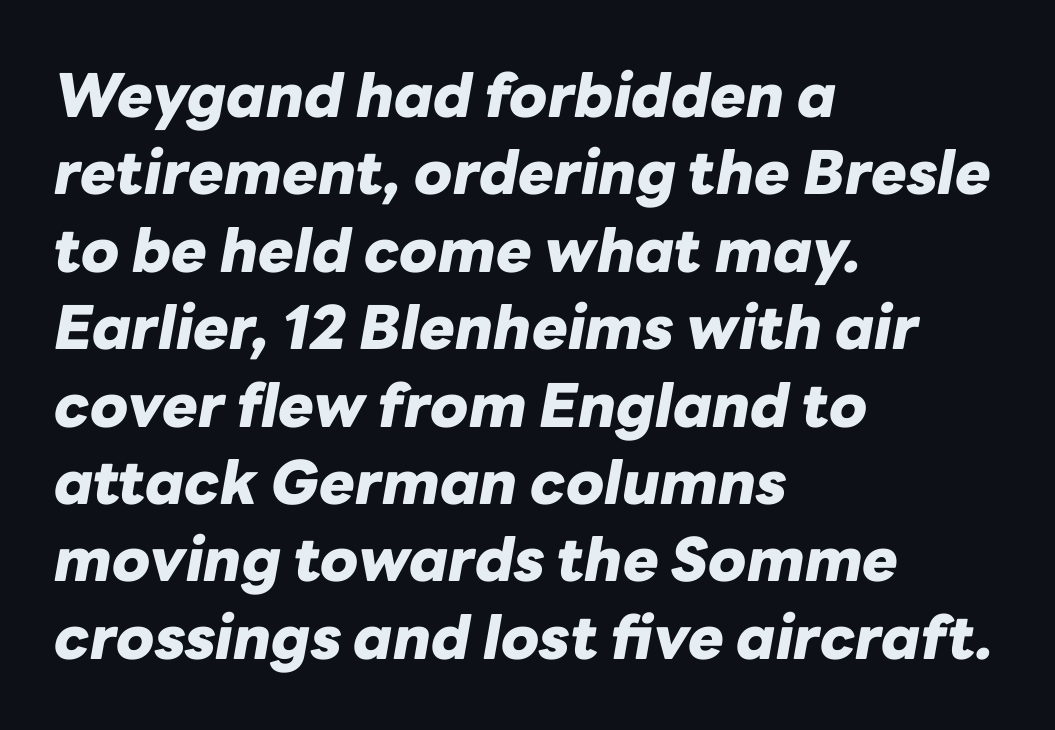
{"italic": "yes", "lean": "right", "slant_degrees": 10, "bold": "yes", "weight": "heavy", "width": "normal", "stroke_contrast": "low", "x_height": "medium", "monospaced": "no", "underline": "no", "align": "left", "line_spacing": "normal", "line_spacing_ratio": 1.29, "letter_spacing": "normal", "letter_spacing_em": 0.0, "glyph_px": 60}
